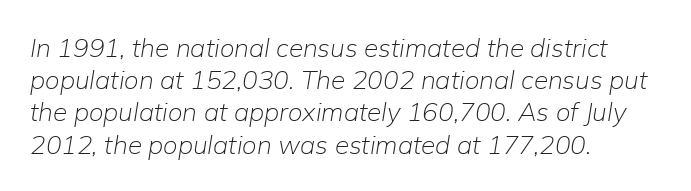
{"italic": "yes", "lean": "right", "slant_degrees": 9, "bold": "no", "underline": "no", "align": "left", "line_spacing_ratio": 1.24, "letter_spacing": "normal", "letter_spacing_em": 0.0, "glyph_px": 26}
